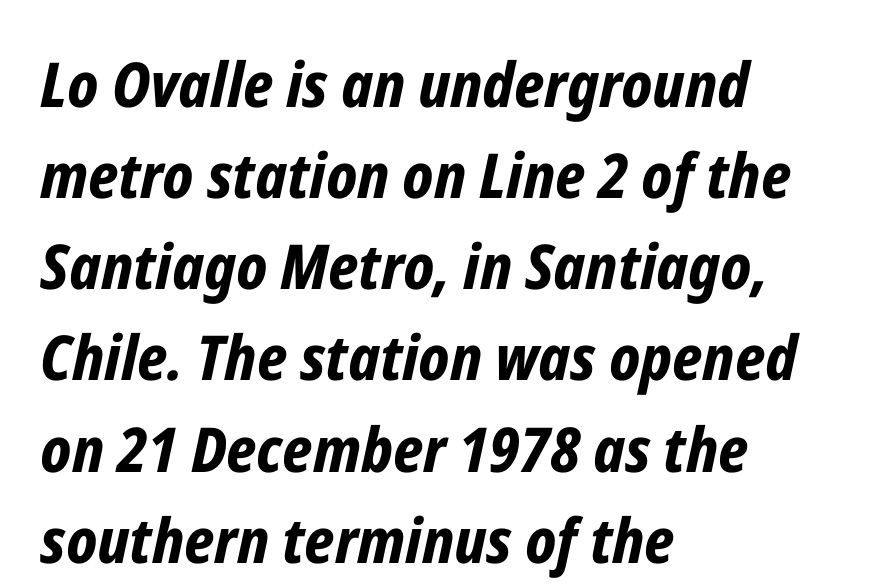
{"italic": "yes", "lean": "right", "slant_degrees": 12, "bold": "yes", "weight": "bold", "width": "condensed", "stroke_contrast": "low", "x_height": "medium", "monospaced": "no", "underline": "no", "align": "left", "line_spacing": "normal", "line_spacing_ratio": 1.47, "letter_spacing": "normal", "letter_spacing_em": 0.0, "glyph_px": 62}
